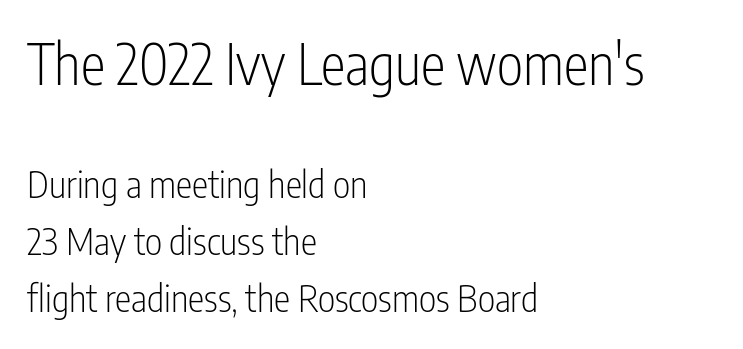
{"serif": "no", "italic": "no", "bold": "no", "weight": "light", "width": "condensed", "stroke_contrast": "low", "x_height": "medium", "monospaced": "no", "underline": "no", "align": "left", "line_spacing": "normal", "line_spacing_ratio": 1.55, "letter_spacing": "normal", "letter_spacing_em": 0.0, "larger_block": "first", "size_ratio": 1.51, "glyph_px": 56}
